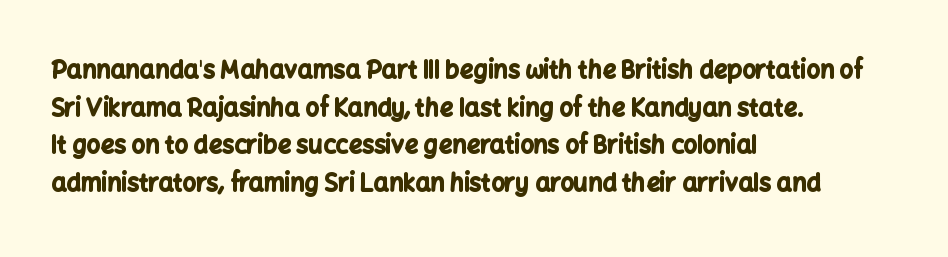
Heavy, bold letterforms. Quick note: underline off. The space between consecutive lines is moderate. This is roman type, the default non-slanted kind. The compositor pushed each line to the left boundary.
